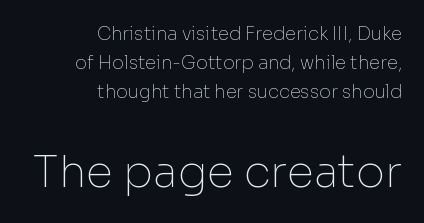
The following chunk of copy outweighs the initial chunk in type size. Ascenders rise straight up at ninety degrees. Short and long lines alike share a common ending point at right. How are the letters spaced? Ordinarily, with no added tracking. The strokes carry an ordinary text weight at most.
